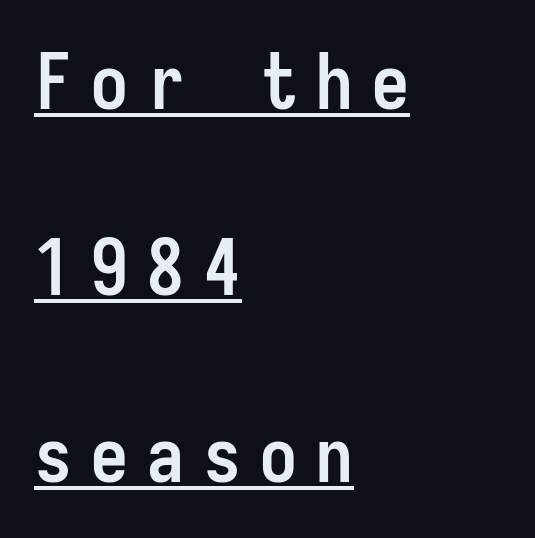
Q: Is the text bold? A: Yes.
Q: Is the text italic (slanted)? A: No, it is upright.
Q: Is the typeface a serif or a sans-serif typeface? A: Sans-serif.
Q: Is the text underlined? A: Yes.
Q: How is the paragraph aligned? A: Left-aligned.
Q: Is the spacing between letters normal or unusually wide? A: Unusually wide.
Q: Is the spacing between lines tight, normal or loose? A: Loose.
Q: Width (condensed, normal, or wide)? A: Condensed.
Q: Stroke contrast? A: Low.
Q: x-height? A: Medium.
Q: Monospaced? A: Yes.
